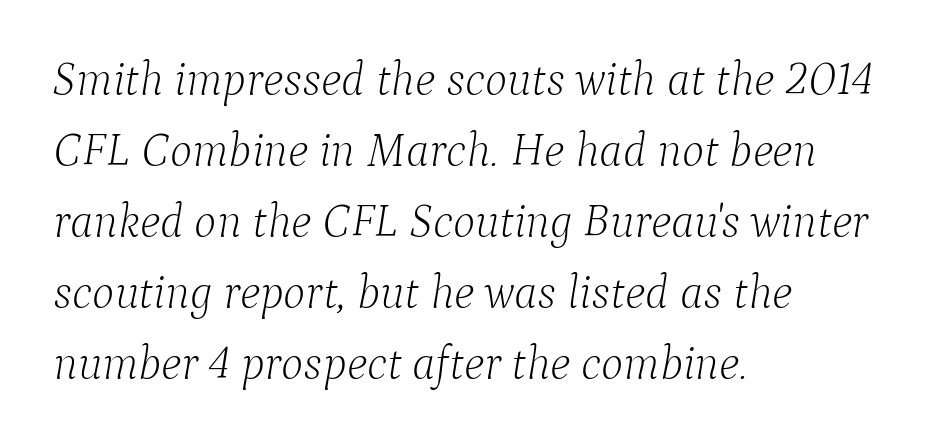
{"serif": "yes", "italic": "yes", "lean": "right", "slant_degrees": 9, "bold": "no", "weight": "light", "width": "normal", "stroke_contrast": "low", "x_height": "medium", "monospaced": "no", "underline": "no", "align": "left", "line_spacing": "normal", "line_spacing_ratio": 1.51, "letter_spacing": "normal", "letter_spacing_em": 0.0, "glyph_px": 47}
